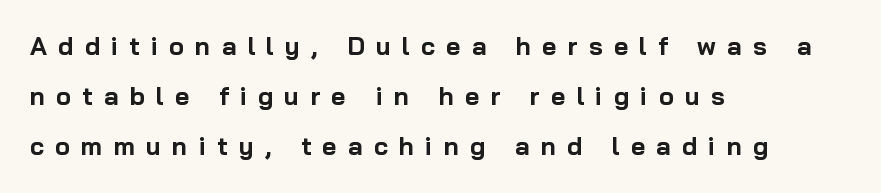
{"italic": "no", "bold": "yes", "underline": "no", "align": "left", "line_spacing": "loose", "line_spacing_ratio": 2.01, "letter_spacing": "wide", "letter_spacing_em": 0.45, "glyph_px": 25}
